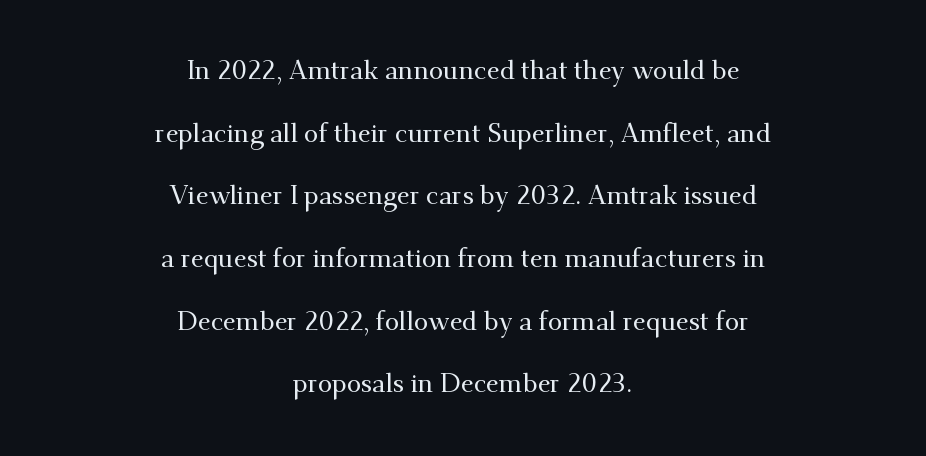
Q: Is the text italic (slanted)? A: No, it is upright.
Q: Is the text underlined? A: No.
Q: How is the paragraph aligned? A: Centered.
Q: Is the spacing between letters normal or unusually wide? A: Normal.
Q: Is the spacing between lines tight, normal or loose? A: Loose.
